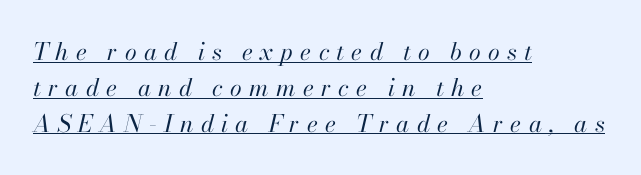
{"italic": "yes", "lean": "right", "slant_degrees": 13, "bold": "no", "underline": "yes", "align": "left", "line_spacing": "normal", "line_spacing_ratio": 1.49, "letter_spacing": "wide", "letter_spacing_em": 0.3, "glyph_px": 24}
